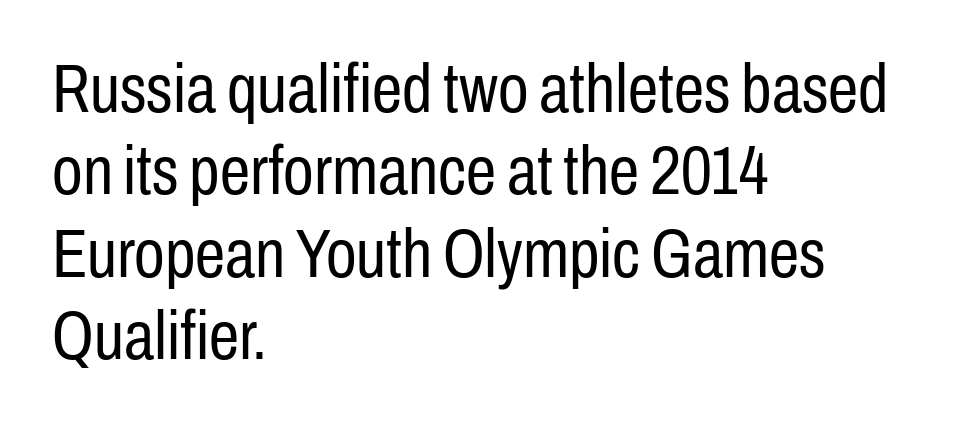
Q: Is the text bold? A: No.
Q: Is the text italic (slanted)? A: No, it is upright.
Q: Is the typeface a serif or a sans-serif typeface? A: Sans-serif.
Q: Is the text underlined? A: No.
Q: How is the paragraph aligned? A: Left-aligned.
Q: Is the spacing between letters normal or unusually wide? A: Normal.
Q: Width (condensed, normal, or wide)? A: Condensed.
Q: Stroke contrast? A: Low.
Q: x-height? A: Medium.
Q: Monospaced? A: No.
